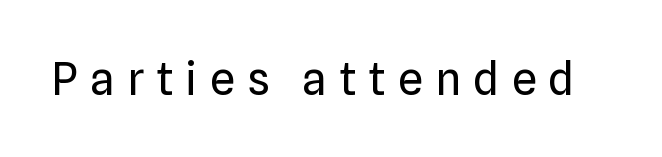
Do the characters align in a grid? No, the font is proportional. Any mark beneath the type? The region is blank. Vertical stems look standard width or narrower in stroke. No feet cap the strokes, marking this as sans-serif type.
